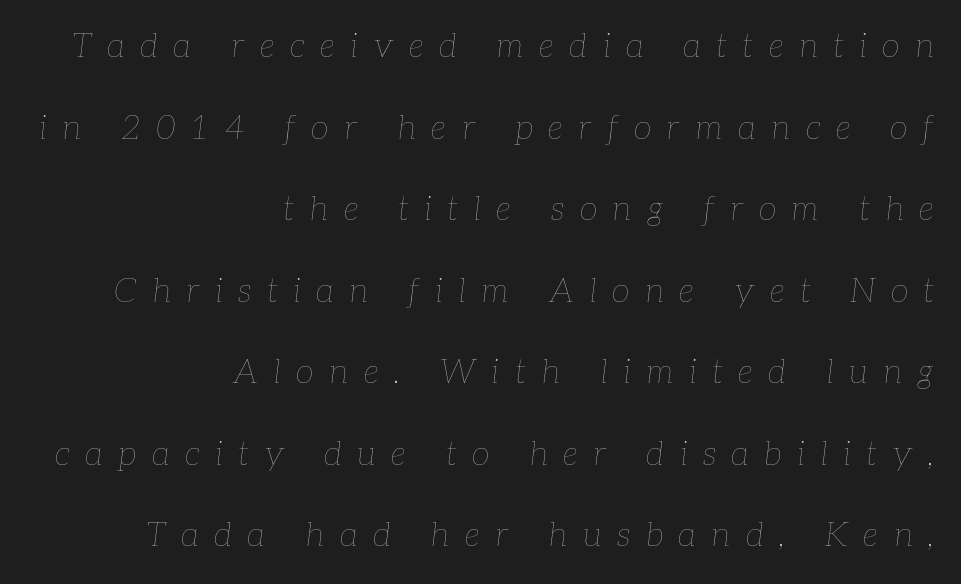
The image shows 33 px thin type, italic (leaning right); set right-aligned, loose line spacing (2.47x), unusually wide letter spacing (+0.47 em), not underlined; low stroke contrast and a medium x-height.
